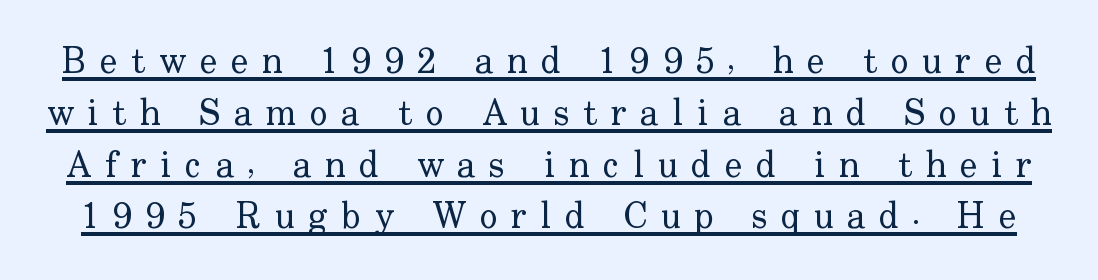
{"serif": "yes", "italic": "no", "bold": "no", "weight": "regular", "width": "normal", "stroke_contrast": "low", "x_height": "small", "monospaced": "no", "underline": "yes", "line_spacing": "normal", "line_spacing_ratio": 1.4, "letter_spacing": "wide", "letter_spacing_em": 0.37, "glyph_px": 37}
